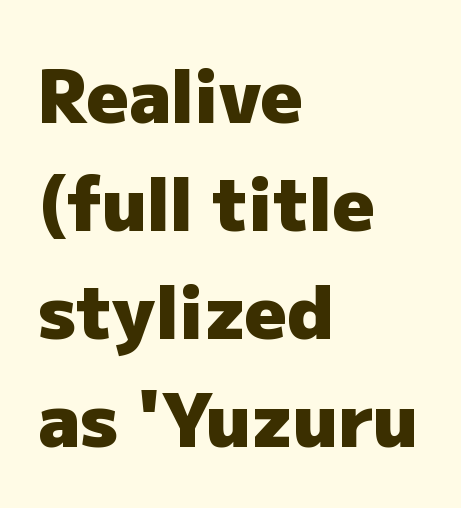
Descenders are the only things crossing below the line. Check where the strokes stop: nothing finishes them off — pure sans. Every character sits straight up, as roman type does. Students, this is bold: see how much ink each stroke carries. Each letter keeps its own natural width here, so spacing adapts to shape. The vertical gap from one line to the next is medium.
